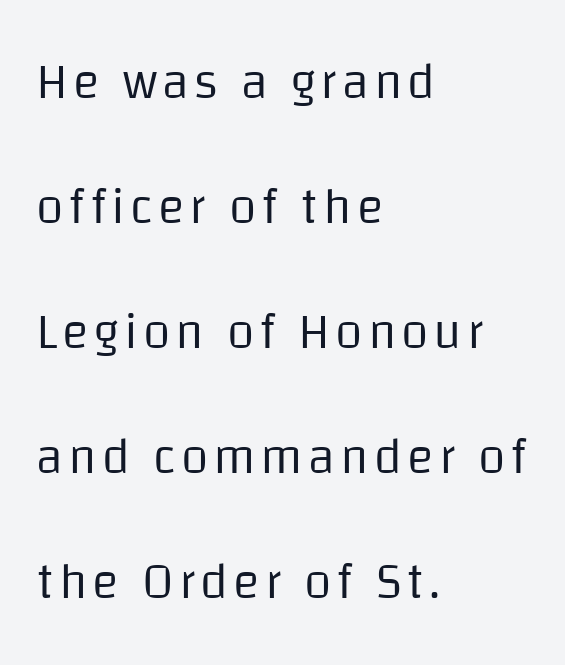
{"serif": "no", "italic": "no", "bold": "no", "weight": "regular", "width": "normal", "stroke_contrast": "low", "x_height": "large", "monospaced": "no", "underline": "no", "align": "left", "line_spacing": "loose", "line_spacing_ratio": 2.5, "glyph_px": 50}
